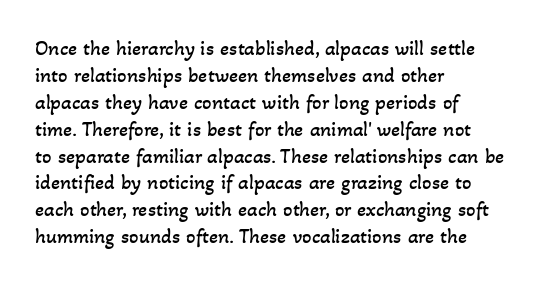
Letters have the restrained weight of plain body copy at most. The letters sit at their default tracking, neither squeezed nor spread. One-word summary of the alignment: left. Descenders hang freely into open space.
